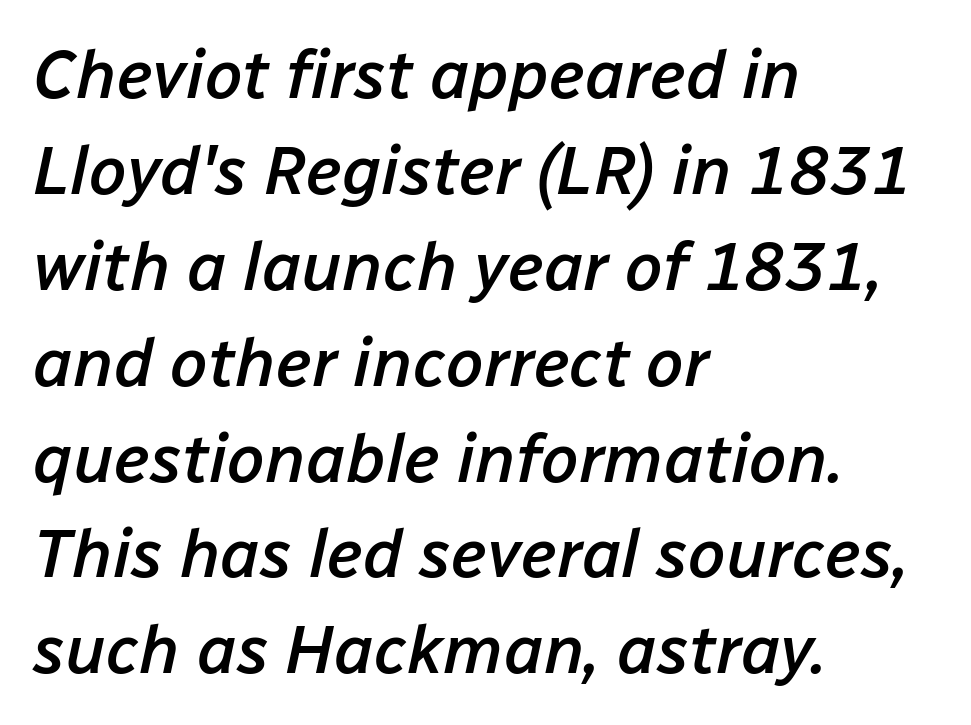
The image shows 68 px semibold type, italic (leaning right); set left-aligned, normal line spacing (1.41x), normal letter spacing, not underlined; low stroke contrast and a medium x-height.
